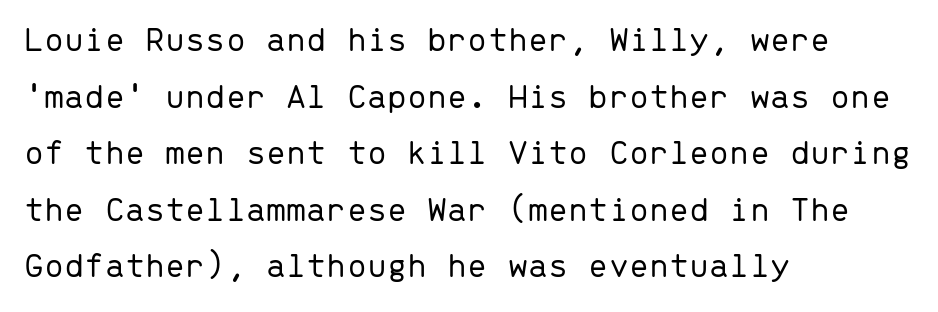
The image shows 36 px light sans-serif type, upright, monospaced; set left-aligned, normal line spacing (1.57x), normal letter spacing, not underlined; low stroke contrast and a medium x-height.
